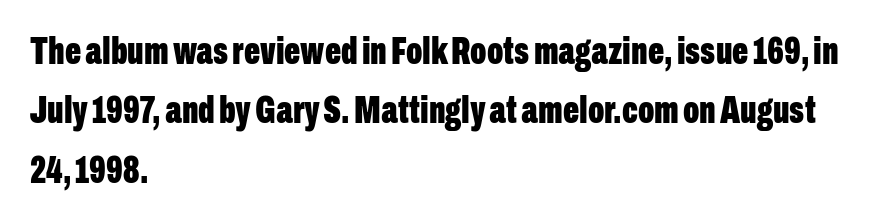
{"serif": "no", "italic": "no", "bold": "yes", "weight": "bold", "width": "condensed", "stroke_contrast": "low", "x_height": "medium", "monospaced": "no", "underline": "no", "align": "left", "line_spacing": "normal", "line_spacing_ratio": 1.56, "letter_spacing": "normal", "letter_spacing_em": 0.0, "glyph_px": 38}
